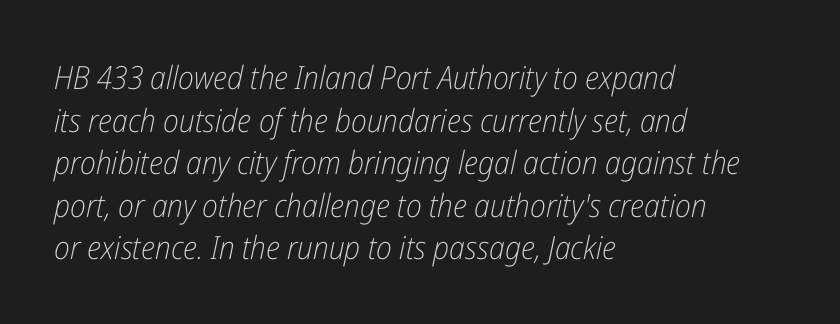
{"italic": "yes", "lean": "right", "slant_degrees": 12, "bold": "no", "weight": "light", "width": "condensed", "stroke_contrast": "low", "x_height": "medium", "monospaced": "no", "underline": "no", "align": "left", "line_spacing": "normal", "line_spacing_ratio": 1.33, "letter_spacing": "normal", "letter_spacing_em": 0.0, "glyph_px": 32}
